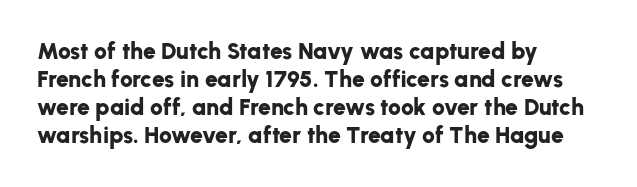
Q: Is the text bold? A: Yes.
Q: Is the text italic (slanted)? A: No, it is upright.
Q: Is the text underlined? A: No.
Q: How is the paragraph aligned? A: Left-aligned.
Q: Is the spacing between letters normal or unusually wide? A: Normal.
